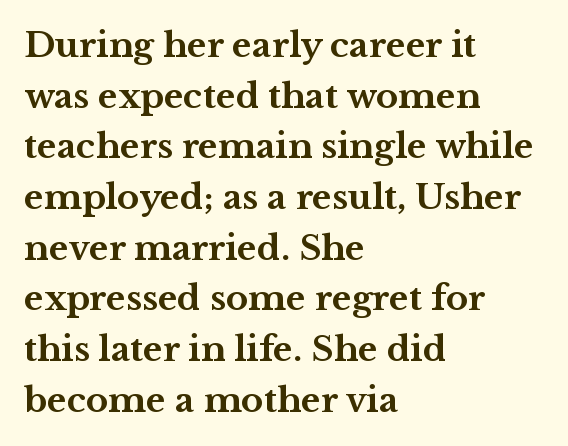
Q: Is the text bold? A: Yes.
Q: Is the text italic (slanted)? A: No, it is upright.
Q: Is the typeface a serif or a sans-serif typeface? A: Serif.
Q: Is the text underlined? A: No.
Q: How is the paragraph aligned? A: Left-aligned.
Q: Is the spacing between letters normal or unusually wide? A: Normal.
Q: Is the spacing between lines tight, normal or loose? A: Normal.
Q: Width (condensed, normal, or wide)? A: Wide.
Q: Stroke contrast? A: Medium.
Q: x-height? A: Medium.
Q: Monospaced? A: No.
